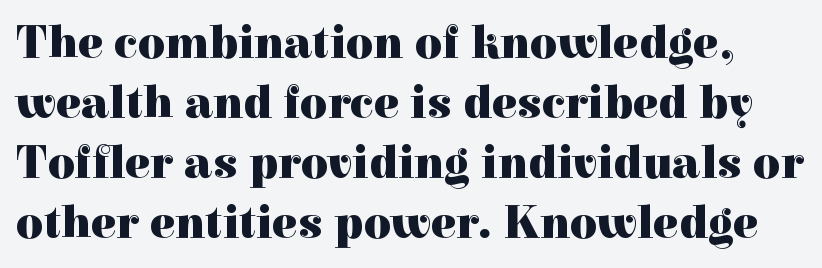
Q: Is the text bold? A: Yes.
Q: Is the text italic (slanted)? A: No, it is upright.
Q: Is the typeface a serif or a sans-serif typeface? A: Serif.
Q: Is the text underlined? A: No.
Q: Is the spacing between letters normal or unusually wide? A: Normal.
Q: Is the spacing between lines tight, normal or loose? A: Normal.
Q: Width (condensed, normal, or wide)? A: Normal.
Q: x-height? A: Medium.
Q: Monospaced? A: No.
